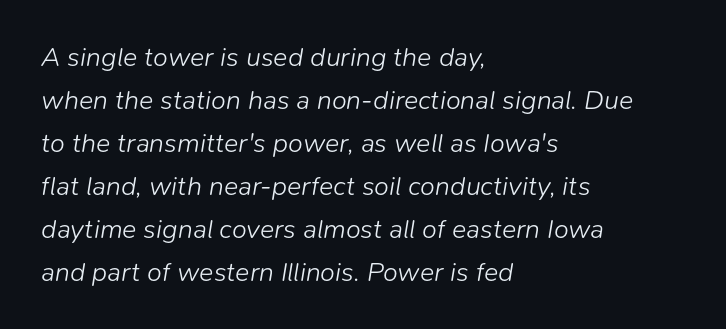
Q: Is the text bold? A: No.
Q: Is the text italic (slanted)? A: Yes, it leans right by about 9 degrees.
Q: Is the text underlined? A: No.
Q: How is the paragraph aligned? A: Left-aligned.
Q: Is the spacing between letters normal or unusually wide? A: Normal.
Q: Is the spacing between lines tight, normal or loose? A: Normal.
